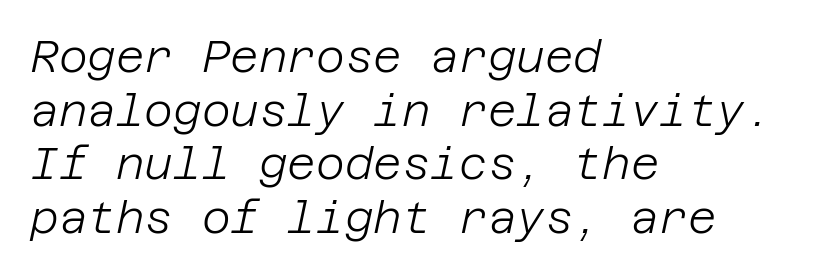
Tracking here is standard; glyphs follow each other at the usual distance. Underline: absent. Stems here are at most as thick as an everyday book face. The rendering applies a slant to the glyphs. Compared with a centered layout, this one pins lines to the left instead.
